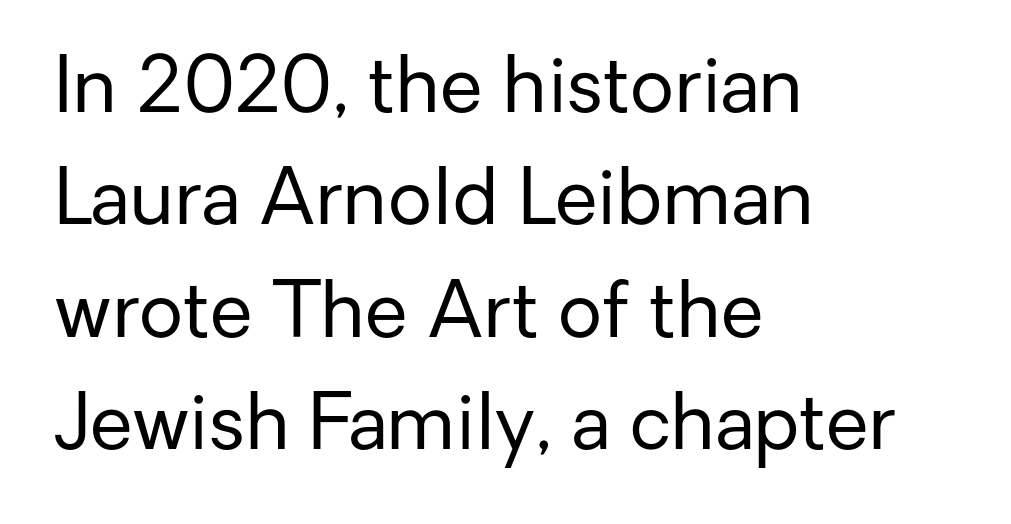
Q: Is the text bold? A: No.
Q: Is the text italic (slanted)? A: No, it is upright.
Q: Is the typeface a serif or a sans-serif typeface? A: Sans-serif.
Q: Is the text underlined? A: No.
Q: How is the paragraph aligned? A: Left-aligned.
Q: Is the spacing between letters normal or unusually wide? A: Normal.
Q: Is the spacing between lines tight, normal or loose? A: Normal.
Q: Width (condensed, normal, or wide)? A: Normal.
Q: Stroke contrast? A: Low.
Q: x-height? A: Medium.
Q: Monospaced? A: No.
